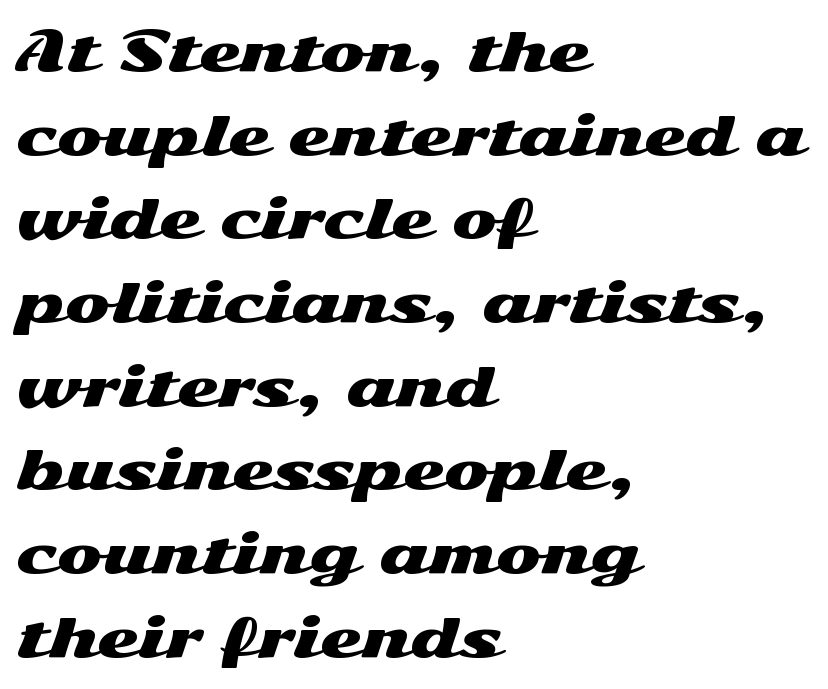
Q: Is the text italic (slanted)? A: Yes.
Q: Is the typeface a serif or a sans-serif typeface? A: Sans-serif.
Q: Is the text underlined? A: No.
Q: How is the paragraph aligned? A: Left-aligned.
Q: Is the spacing between letters normal or unusually wide? A: Normal.
Q: Is the spacing between lines tight, normal or loose? A: Normal.
Q: Width (condensed, normal, or wide)? A: Wide.
Q: Stroke contrast? A: Medium.
Q: x-height? A: Medium.
Q: Monospaced? A: No.
